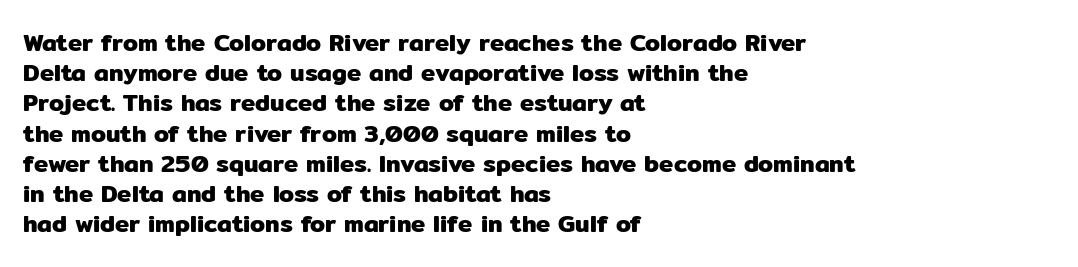
The image shows 24 px text type, upright; set left-aligned, normal line spacing (1.26x), normal letter spacing, not underlined.
